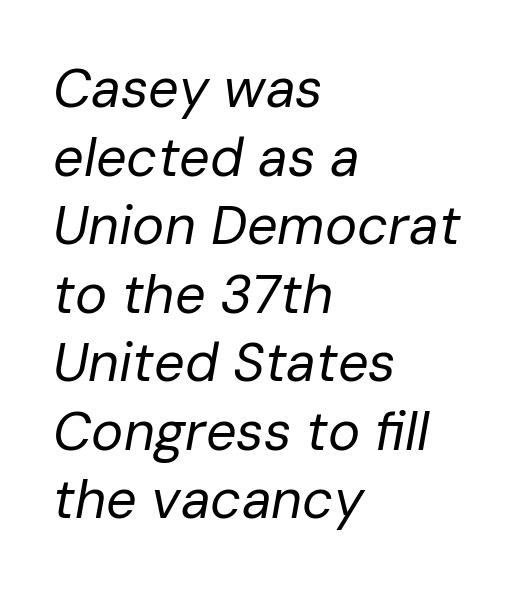
Q: Is the text bold? A: No.
Q: Is the text italic (slanted)? A: Yes, it leans right by about 10 degrees.
Q: Is the text underlined? A: No.
Q: How is the paragraph aligned? A: Left-aligned.
Q: Is the spacing between letters normal or unusually wide? A: Normal.
Q: Is the spacing between lines tight, normal or loose? A: Normal.
Q: Width (condensed, normal, or wide)? A: Normal.
Q: Stroke contrast? A: Low.
Q: x-height? A: Medium.
Q: Monospaced? A: No.
